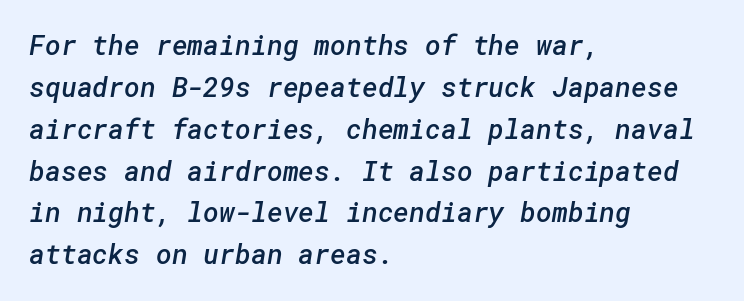
The image shows 27 px text type; set left-aligned, normal line spacing (1.55x), normal letter spacing, not underlined.
